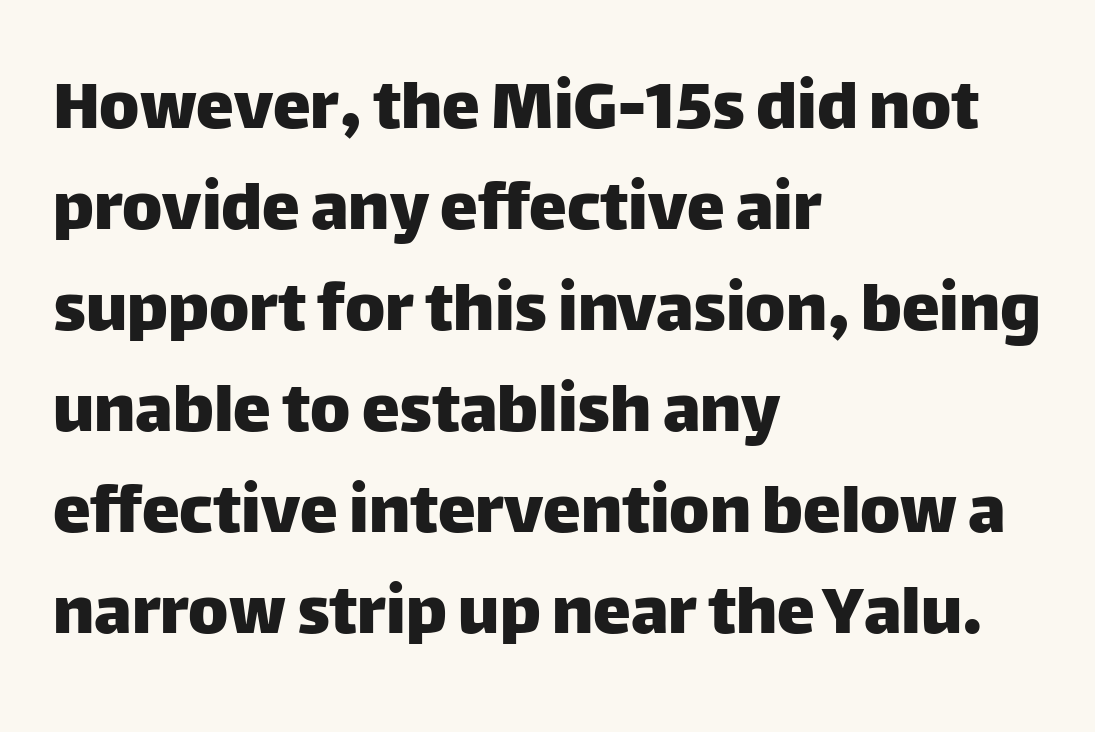
{"serif": "no", "italic": "no", "width": "normal", "stroke_contrast": "low", "x_height": "large", "monospaced": "no", "underline": "no", "align": "left", "line_spacing": "normal", "line_spacing_ratio": 1.33, "letter_spacing": "normal", "letter_spacing_em": 0.0, "glyph_px": 76}
